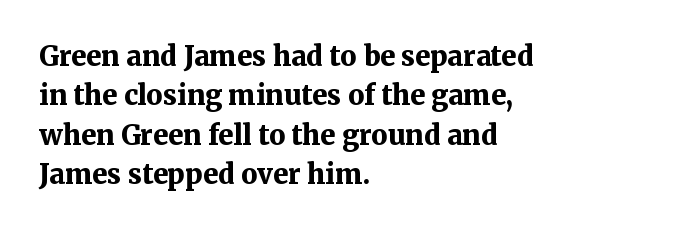
The image shows 27 px bold type, upright; set left-aligned, normal line spacing (1.46x), normal letter spacing, not underlined.
